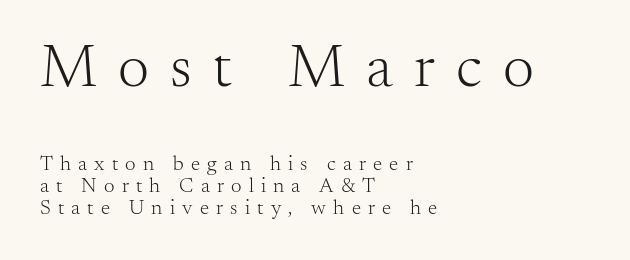
Q: Is the text bold? A: No.
Q: Is the text italic (slanted)? A: No, it is upright.
Q: Is the typeface a serif or a sans-serif typeface? A: Serif.
Q: Is the text underlined? A: No.
Q: How is the paragraph aligned? A: Left-aligned.
Q: Is the spacing between letters normal or unusually wide? A: Unusually wide.
Q: Is the spacing between lines tight, normal or loose? A: Tight.
Q: Which block of text is set in a larger size, the first (top) or the second (bottom)? A: The first (top) one.
Q: Width (condensed, normal, or wide)? A: Normal.
Q: Stroke contrast? A: Medium.
Q: x-height? A: Small.
Q: Monospaced? A: No.
